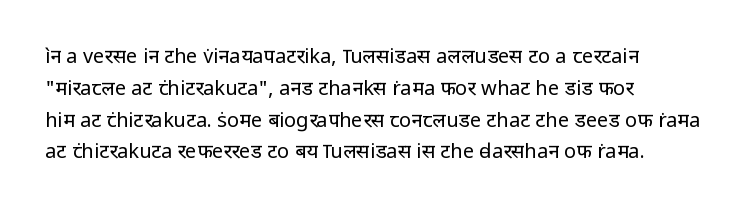
This is not heavy type; no bold has been used. Tracking here is standard; glyphs follow each other at the usual distance. Horizontal bands of white between lines are of average thickness. Underlining? Definitely not there. A student would call this left alignment; a typographer would say flush left, rag right.
